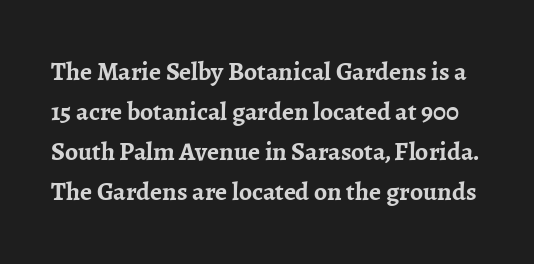
{"italic": "no", "bold": "yes", "underline": "no", "line_spacing": "normal", "line_spacing_ratio": 1.54, "letter_spacing": "normal", "letter_spacing_em": 0.0, "glyph_px": 26}
